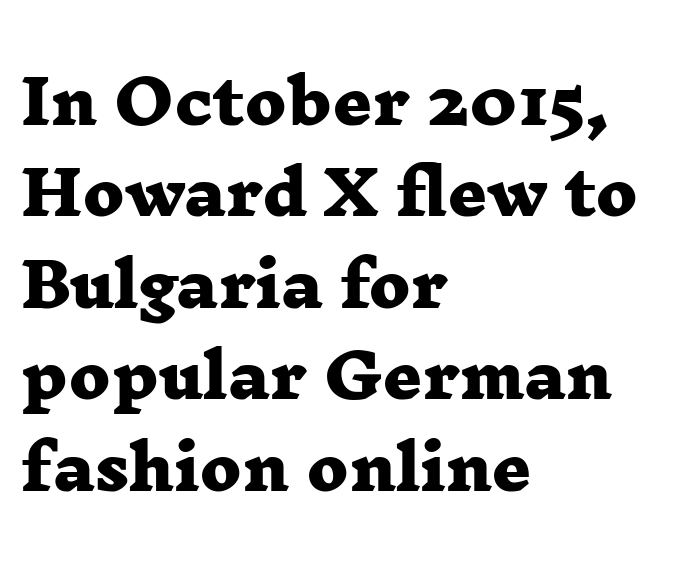
Q: Is the text bold? A: Yes.
Q: Is the typeface a serif or a sans-serif typeface? A: Serif.
Q: Is the text underlined? A: No.
Q: How is the paragraph aligned? A: Left-aligned.
Q: Is the spacing between letters normal or unusually wide? A: Normal.
Q: Is the spacing between lines tight, normal or loose? A: Normal.
Q: Width (condensed, normal, or wide)? A: Wide.
Q: Stroke contrast? A: Low.
Q: x-height? A: Medium.
Q: Monospaced? A: No.
